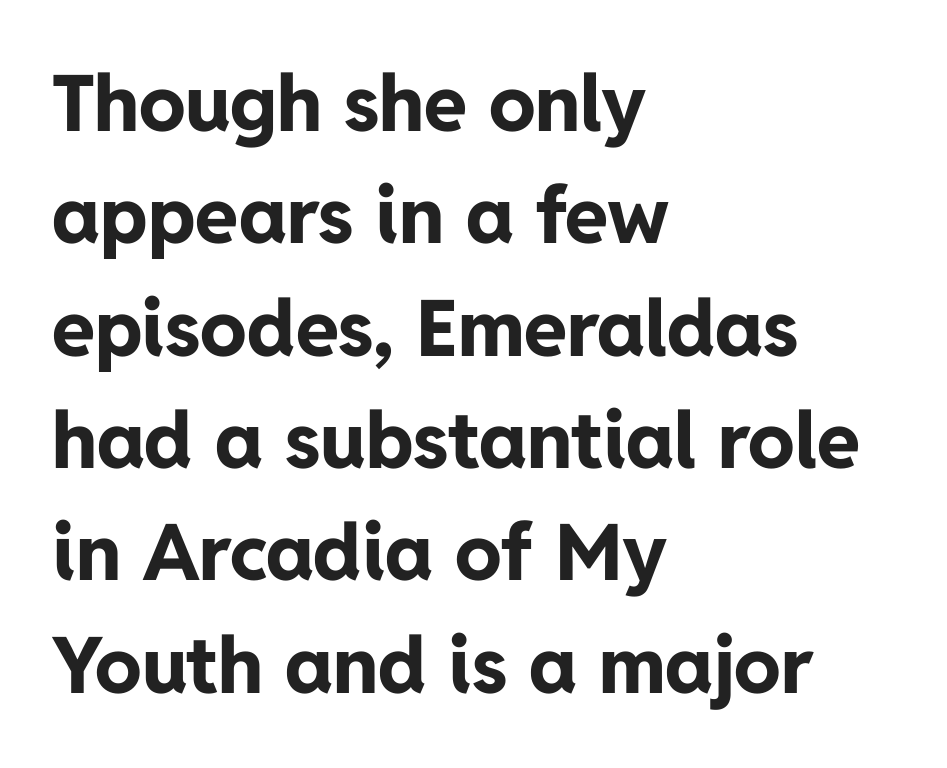
Serifs: no, the terminals of the letterforms are clean. Quick note: interline space is typical. Character widths vary here, with narrow letters taking less room than wide ones. This sample is left-justified, so line endings fall wherever the words run out. How heavy is the stroke? Heavy — this is a bold.
